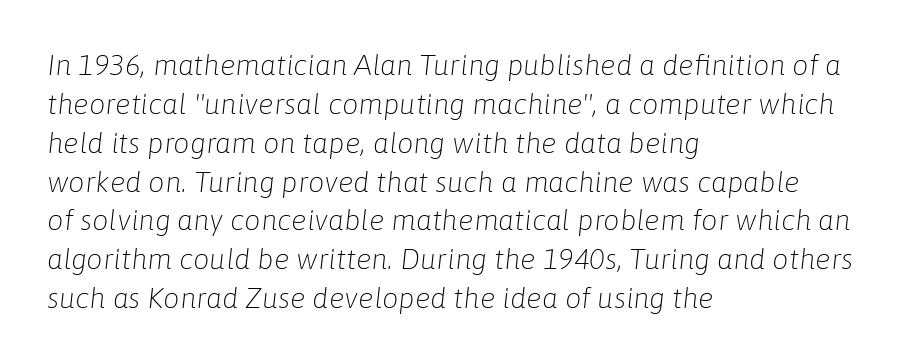
Which margin do the lines hug? The left one — the right edge is uneven. The rendering uses natural spacing where letterforms have individual widths. The block of text has a typical density, with ordinary space between rows. Any mark beneath the type? The region is blank. The whole block is typeset with a tilt.
